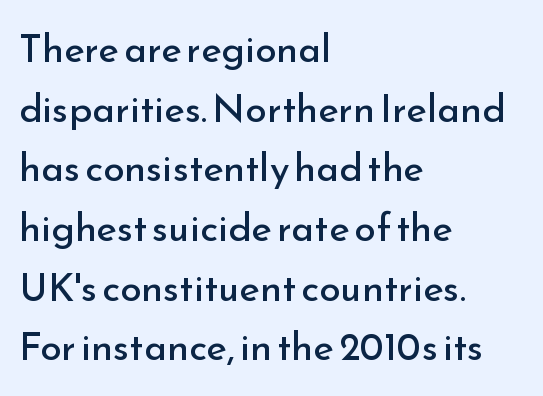
Q: Is the text bold? A: No.
Q: Is the text italic (slanted)? A: No, it is upright.
Q: Is the typeface a serif or a sans-serif typeface? A: Sans-serif.
Q: Is the text underlined? A: No.
Q: How is the paragraph aligned? A: Left-aligned.
Q: Is the spacing between letters normal or unusually wide? A: Normal.
Q: Is the spacing between lines tight, normal or loose? A: Normal.
Q: Width (condensed, normal, or wide)? A: Normal.
Q: Stroke contrast? A: Low.
Q: x-height? A: Small.
Q: Monospaced? A: No.
